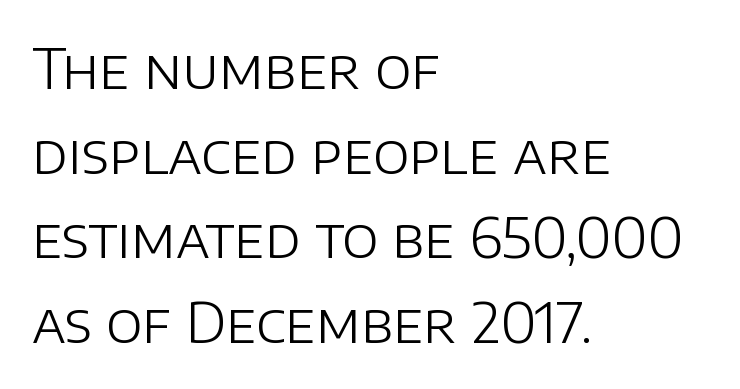
Q: Is the text bold? A: No.
Q: Is the text italic (slanted)? A: No, it is upright.
Q: Is the typeface a serif or a sans-serif typeface? A: Sans-serif.
Q: Is the text underlined? A: No.
Q: How is the paragraph aligned? A: Left-aligned.
Q: Is the spacing between letters normal or unusually wide? A: Normal.
Q: Is the spacing between lines tight, normal or loose? A: Normal.
Q: Width (condensed, normal, or wide)? A: Normal.
Q: Stroke contrast? A: Low.
Q: x-height? A: Large.
Q: Monospaced? A: No.
